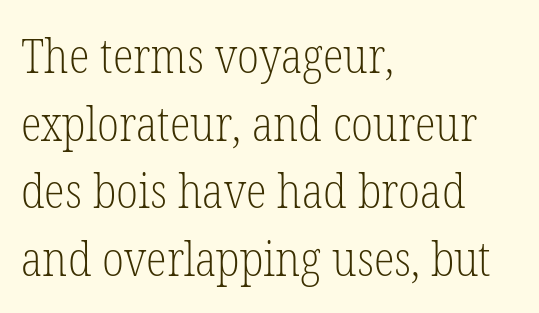
You could not count columns in this text — the font is proportionally spaced. The cut favours lightness, reaching ordinary text weight at its darkest. Standard letterfit; no display-style spreading of the glyphs. I'd call this a serif setting — the letters wear small feet.
